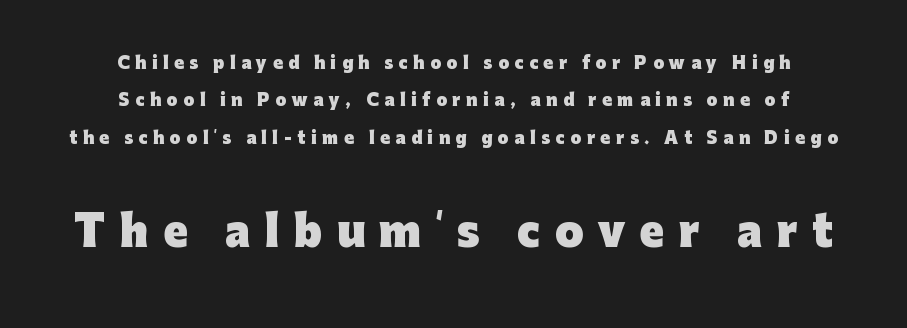
The image shows 41 px heavy sans-serif type, upright; set centered, loose line spacing (2.34x), unusually wide letter spacing (+0.35 em), not underlined; the second (bottom) block is 2.56x larger; low stroke contrast and a medium x-height.
